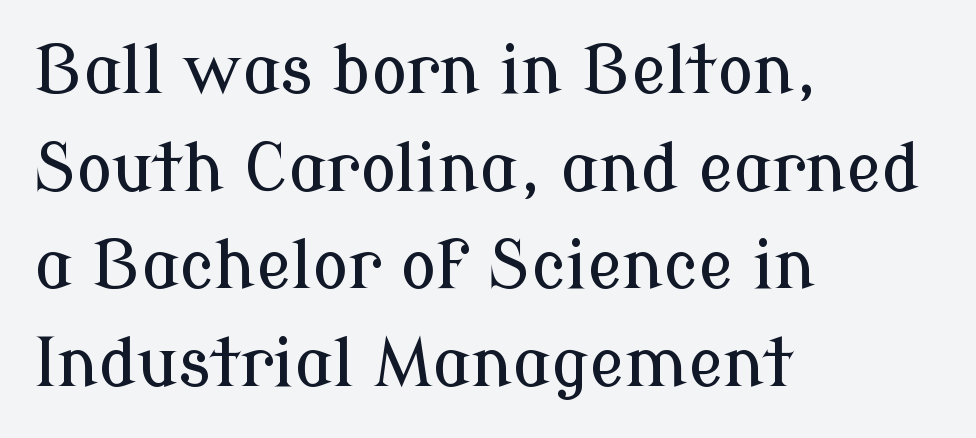
Q: Is the text italic (slanted)? A: No, it is upright.
Q: Is the typeface a serif or a sans-serif typeface? A: Serif.
Q: Is the text underlined? A: No.
Q: How is the paragraph aligned? A: Left-aligned.
Q: Is the spacing between letters normal or unusually wide? A: Normal.
Q: Is the spacing between lines tight, normal or loose? A: Normal.
Q: Width (condensed, normal, or wide)? A: Normal.
Q: Stroke contrast? A: Low.
Q: x-height? A: Medium.
Q: Monospaced? A: No.
